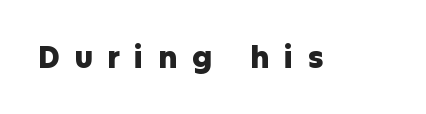
Q: Is the text bold? A: Yes.
Q: Is the text italic (slanted)? A: No, it is upright.
Q: Is the typeface a serif or a sans-serif typeface? A: Sans-serif.
Q: Is the text underlined? A: No.
Q: Is the spacing between letters normal or unusually wide? A: Unusually wide.
Q: Width (condensed, normal, or wide)? A: Normal.
Q: Stroke contrast? A: Low.
Q: x-height? A: Medium.
Q: Monospaced? A: No.
